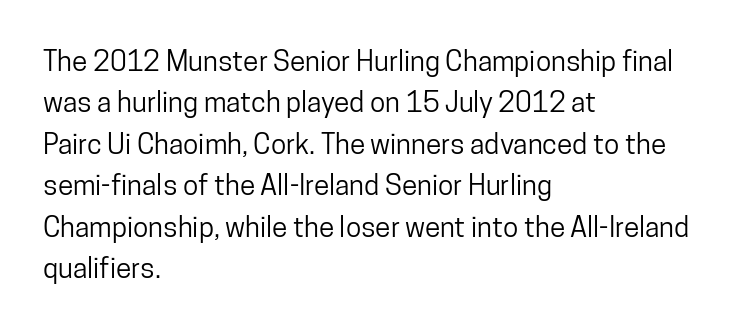
If you measured baseline to baseline, you'd find a middling distance. This is the regular roman posture of the typeface. The strip under each line holds only bare page. The rendering shows plain stroke endings on the letterforms — a sans-serif design. Here the designer chose a conventional face with non-uniform glyph widths. The passage shown has conventional tracking throughout.
